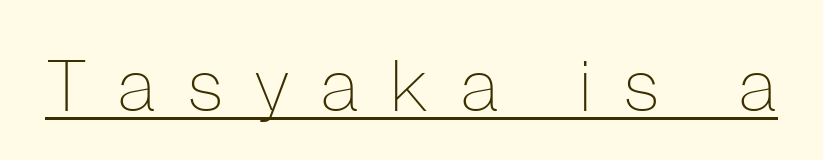
This is underlined copy, the kind a proofreader might mark for attention. Each letter's strokes conclude bluntly, with no projecting serifs. Loose tracking; the words dissolve into strings of separated letters. Stems here are at most as thick as an everyday book face. Tall strokes in this sample are plumb rather than angled. Is this a fixed-width face? No — the glyphs have proportional, varying widths.
